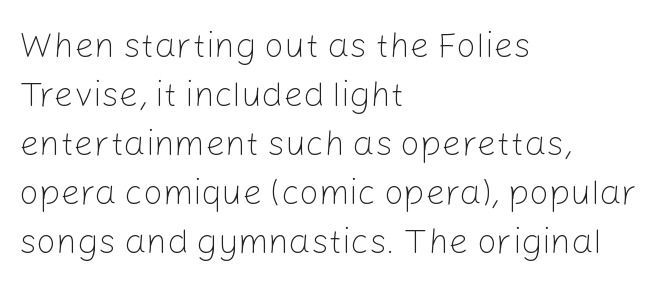
Q: Is the text bold? A: No.
Q: Is the text italic (slanted)? A: No, it is upright.
Q: Is the typeface a serif or a sans-serif typeface? A: Sans-serif.
Q: Is the text underlined? A: No.
Q: How is the paragraph aligned? A: Left-aligned.
Q: Is the spacing between letters normal or unusually wide? A: Normal.
Q: Is the spacing between lines tight, normal or loose? A: Normal.
Q: Width (condensed, normal, or wide)? A: Normal.
Q: Stroke contrast? A: Low.
Q: x-height? A: Medium.
Q: Monospaced? A: No.
